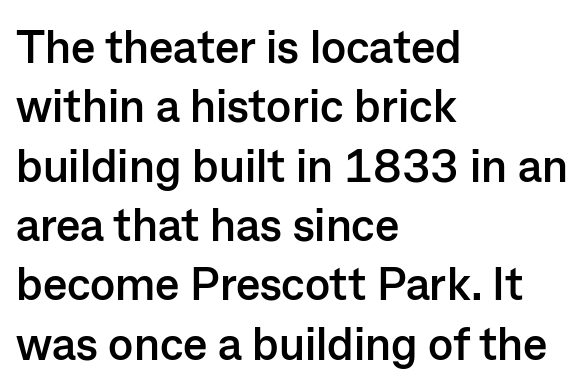
The letters carry no serifs — their stems end cleanly without finishing strokes. I'd describe the lettering as bold — thick and assertive. Where is the straight margin? On the left. These lines are rendered in a variable-pitch font.
